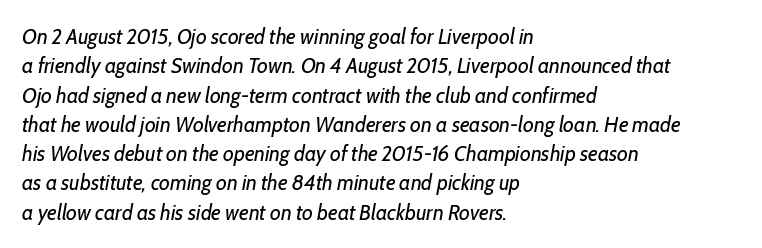
{"italic": "yes", "lean": "right", "slant_degrees": 10, "bold": "no", "underline": "no", "align": "left", "line_spacing": "normal", "line_spacing_ratio": 1.33, "letter_spacing": "normal", "letter_spacing_em": 0.0, "glyph_px": 22}
